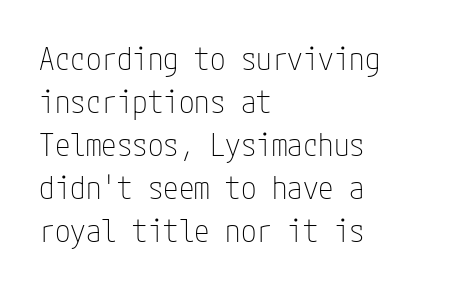
Vertical strokes here are truly vertical. Reading down the block, your eye returns to a fixed left position each line. The area under the type is left untouched. Grotesque or geometric, the face here clearly has no serifs. A typesetter would call this zero additional tracking.
